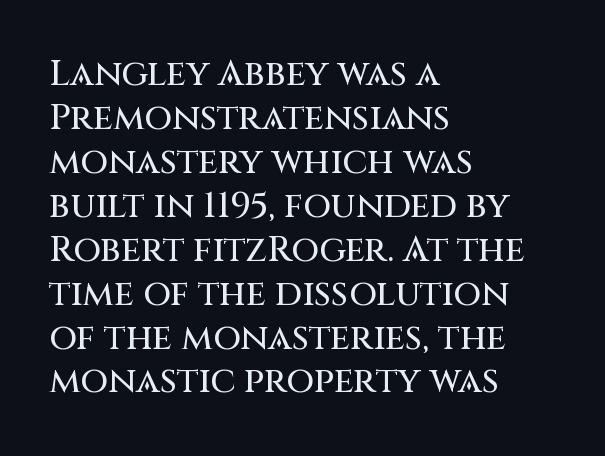
Grotesque or geometric, the face here clearly has no serifs. Between one letter and the next there's only the usual sliver of space. The baseline area is clear. Visually the block forms a straight wall on the left and a jagged coastline on the right.
